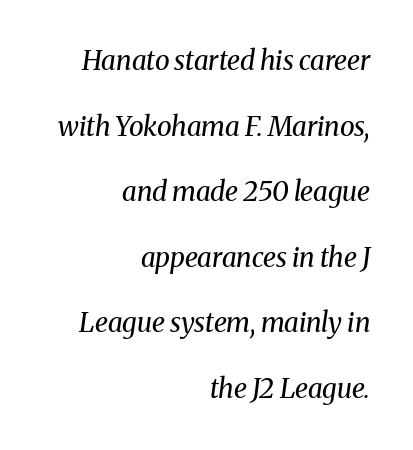
The image shows 27 px text type, italic (leaning right); set right-aligned, loose line spacing (2.43x), normal letter spacing, not underlined.
